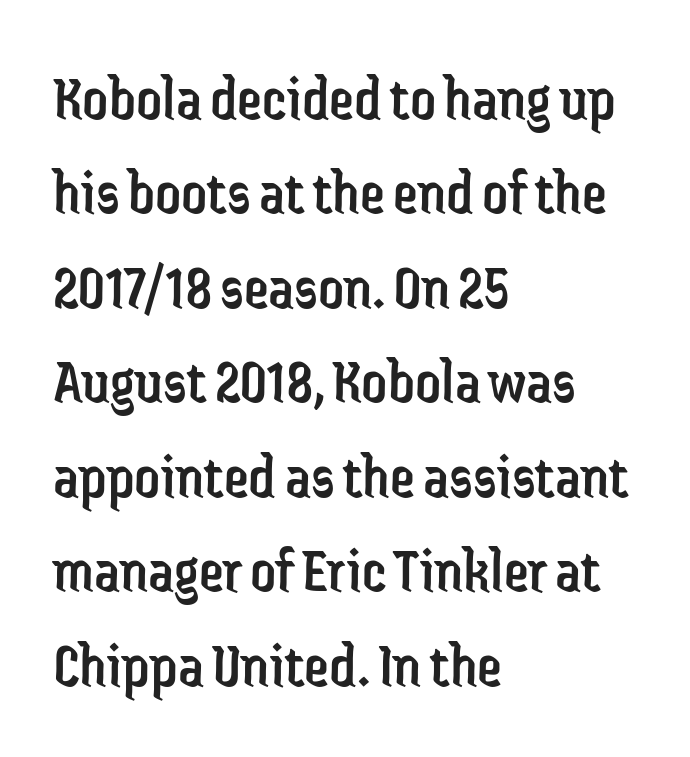
Q: Is the text bold? A: No.
Q: Is the text italic (slanted)? A: No, it is upright.
Q: Is the typeface a serif or a sans-serif typeface? A: Sans-serif.
Q: Is the text underlined? A: No.
Q: How is the paragraph aligned? A: Left-aligned.
Q: Is the spacing between letters normal or unusually wide? A: Normal.
Q: Is the spacing between lines tight, normal or loose? A: Normal.
Q: Width (condensed, normal, or wide)? A: Condensed.
Q: Stroke contrast? A: Low.
Q: x-height? A: Medium.
Q: Monospaced? A: No.
